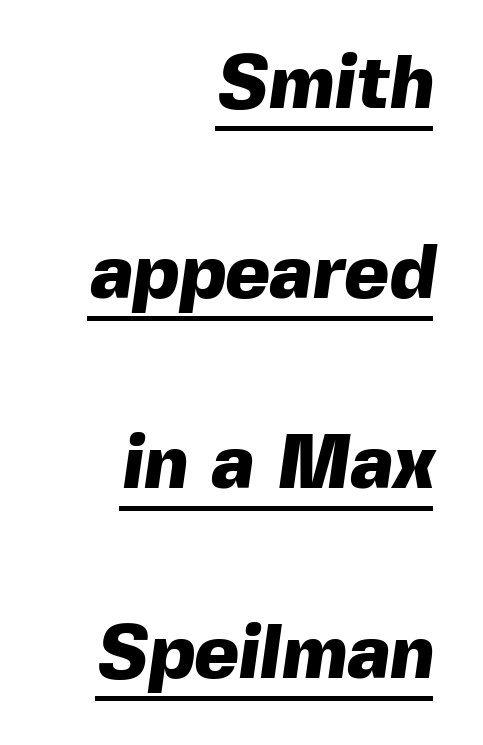
Q: Is the text bold? A: Yes.
Q: Is the typeface a serif or a sans-serif typeface? A: Sans-serif.
Q: Is the text underlined? A: Yes.
Q: How is the paragraph aligned? A: Right-aligned.
Q: Is the spacing between letters normal or unusually wide? A: Normal.
Q: Is the spacing between lines tight, normal or loose? A: Loose.
Q: Width (condensed, normal, or wide)? A: Normal.
Q: x-height? A: Medium.
Q: Monospaced? A: No.
